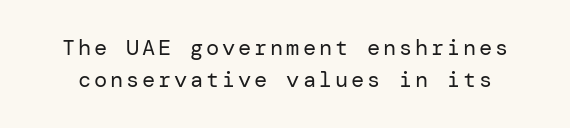
Q: Is the text bold? A: No.
Q: Is the text italic (slanted)? A: No, it is upright.
Q: Is the text underlined? A: No.
Q: Is the spacing between lines tight, normal or loose? A: Normal.
